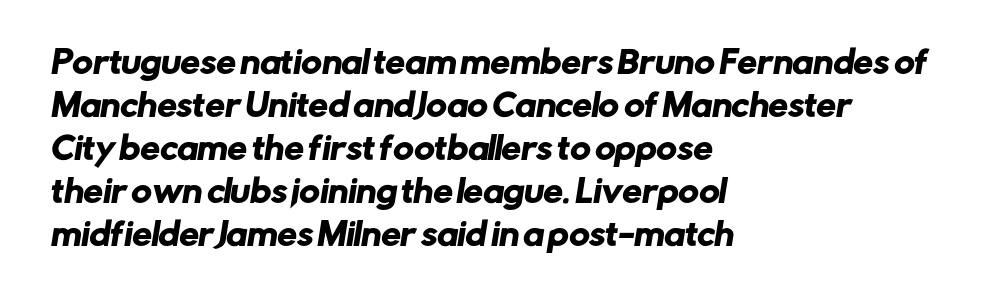
The image shows 31 px sans-serif type; set left-aligned, normal line spacing (1.39x), normal letter spacing, not underlined; low stroke contrast and a medium x-height.
